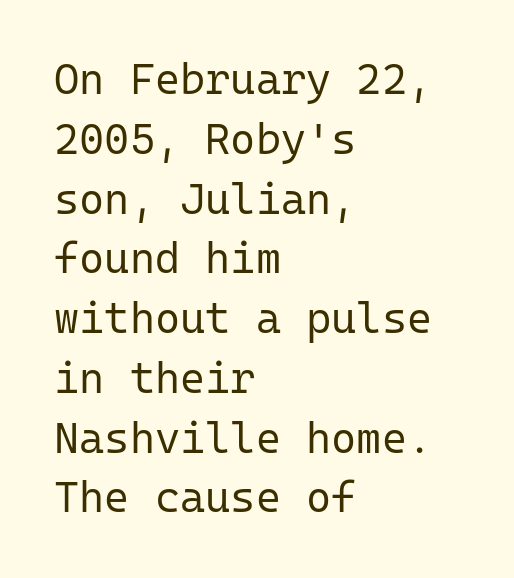
The image shows 43 px regular-weight sans-serif type, upright, monospaced; set left-aligned, normal line spacing (1.39x), normal letter spacing, not underlined; low stroke contrast and a medium x-height.
